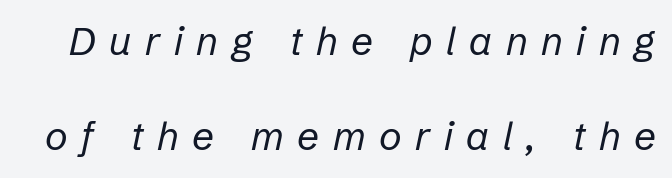
The image shows 39 px regular-weight type, italic (leaning right); set loose line spacing (2.44x), unusually wide letter spacing (+0.35 em), not underlined; low stroke contrast and a medium x-height.
